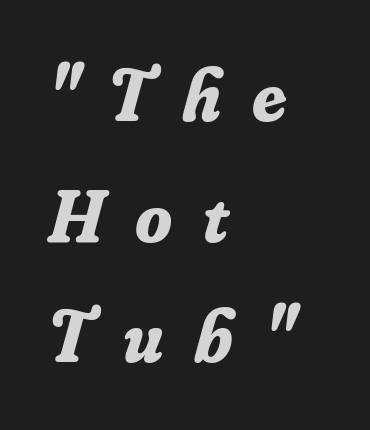
{"serif": "yes", "italic": "yes", "lean": "right", "slant_degrees": 16, "bold": "yes", "weight": "bold", "width": "normal", "stroke_contrast": "low", "x_height": "small", "monospaced": "no", "underline": "no", "align": "left", "line_spacing": "normal", "line_spacing_ratio": 1.61, "letter_spacing": "wide", "letter_spacing_em": 0.41, "glyph_px": 75}
